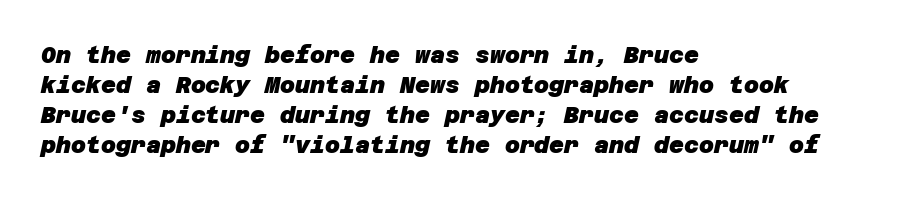
Q: Is the text bold? A: Yes.
Q: Is the text underlined? A: No.
Q: How is the paragraph aligned? A: Left-aligned.
Q: Is the spacing between letters normal or unusually wide? A: Normal.
Q: Is the spacing between lines tight, normal or loose? A: Normal.
